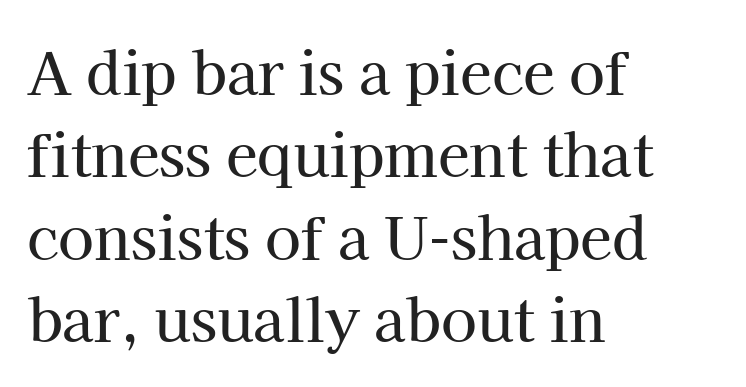
Q: Is the text italic (slanted)? A: No, it is upright.
Q: Is the typeface a serif or a sans-serif typeface? A: Serif.
Q: Is the text underlined? A: No.
Q: How is the paragraph aligned? A: Left-aligned.
Q: Is the spacing between letters normal or unusually wide? A: Normal.
Q: Is the spacing between lines tight, normal or loose? A: Normal.
Q: Width (condensed, normal, or wide)? A: Normal.
Q: Stroke contrast? A: High.
Q: x-height? A: Medium.
Q: Monospaced? A: No.
